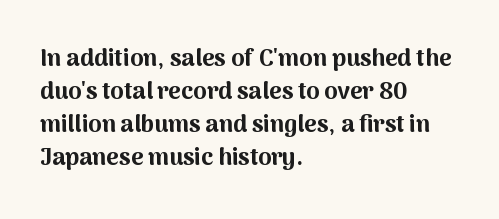
The image shows 24 px bold type, upright; set left-aligned, normal line spacing (1.37x), normal letter spacing, not underlined.
